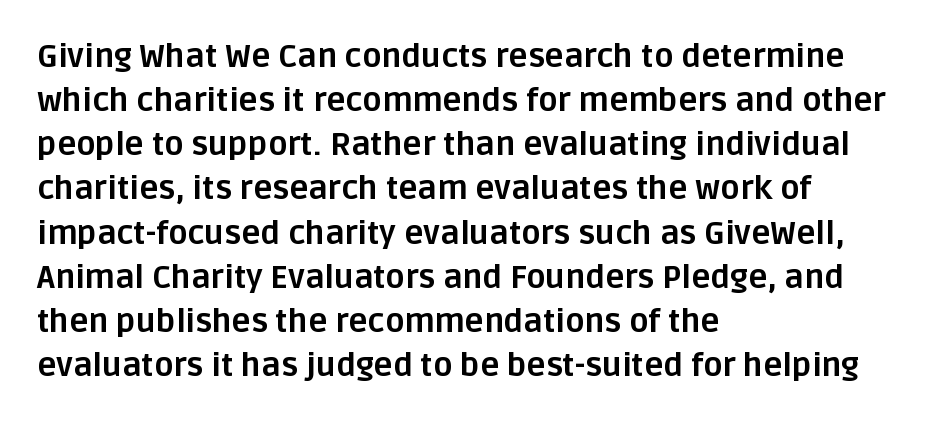
Every stem runs plumb, perpendicular to the baseline. Note the varied advance widths — an 'i' is clearly narrower than an 'm'. The font is running at its bold setting. Students, note that the glyphs here touch the page at normal intervals. The ragged edge is on the right, which tells us the setting is flush left. Normally led — the rows are evenly, conventionally spaced.
